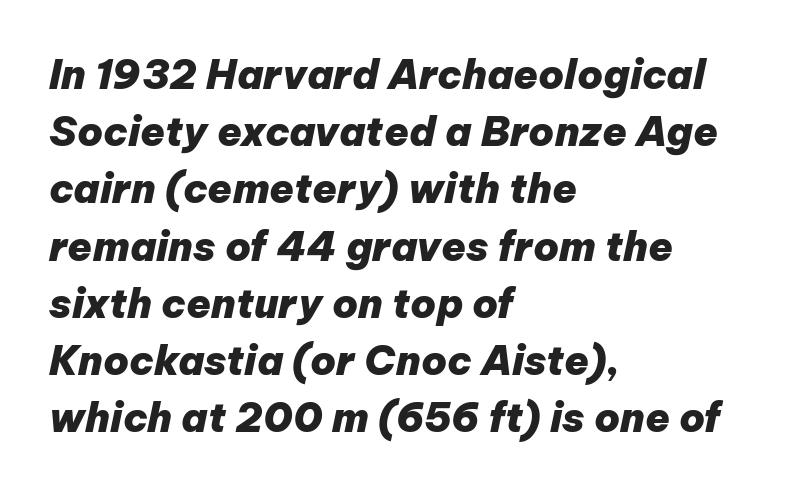
{"italic": "yes", "lean": "right", "slant_degrees": 12, "bold": "yes", "weight": "heavy", "width": "normal", "stroke_contrast": "low", "x_height": "medium", "monospaced": "no", "underline": "no", "align": "left", "line_spacing": "normal", "line_spacing_ratio": 1.43, "letter_spacing": "normal", "letter_spacing_em": 0.0, "glyph_px": 40}
